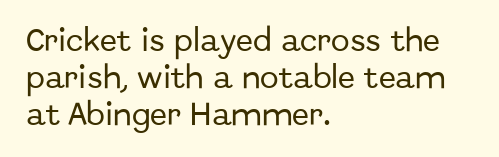
Q: Is the text italic (slanted)? A: No, it is upright.
Q: Is the text underlined? A: No.
Q: How is the paragraph aligned? A: Left-aligned.
Q: Is the spacing between letters normal or unusually wide? A: Normal.
Q: Is the spacing between lines tight, normal or loose? A: Normal.
